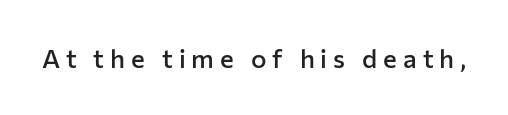
Q: Is the text bold? A: Semi-bold.
Q: Is the text italic (slanted)? A: No, it is upright.
Q: Is the text underlined? A: No.
Q: Is the spacing between letters normal or unusually wide? A: Unusually wide.
